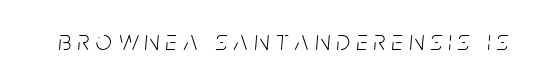
The image shows 28 px light, condensed type, italic (leaning right); set unusually wide letter spacing (+0.23 em), not underlined; low stroke contrast and a large x-height.
